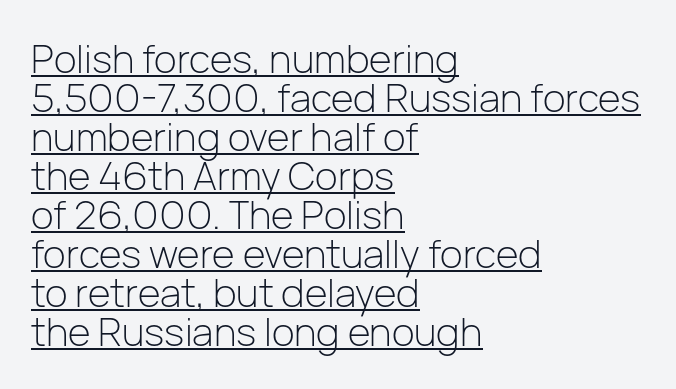
Observe the absence of serifs on each vertical stroke in this sample. A rule runs beneath these lines of type. Think standard paragraph weight, or any step lighter than that. Proportional: the letters do not fall into vertical columns.
